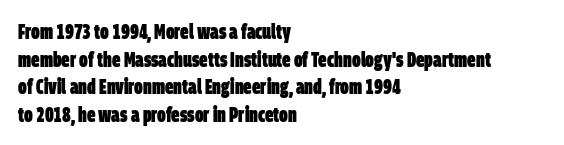
The image shows 21 px bold type; set left-aligned, normal line spacing (1.31x), normal letter spacing, not underlined.
